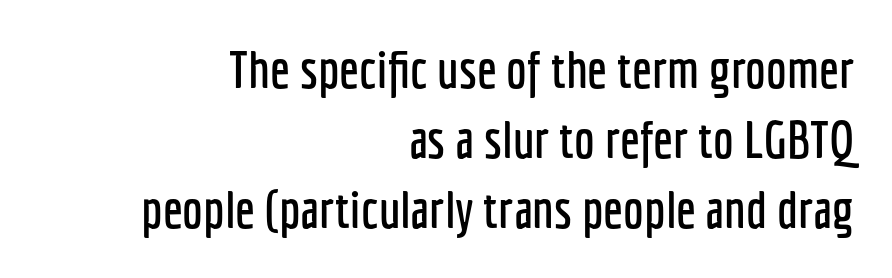
{"serif": "no", "italic": "no", "width": "condensed", "stroke_contrast": "low", "x_height": "medium", "monospaced": "no", "underline": "no", "align": "right", "line_spacing": "normal", "line_spacing_ratio": 1.35, "letter_spacing": "normal", "letter_spacing_em": 0.0, "glyph_px": 52}
